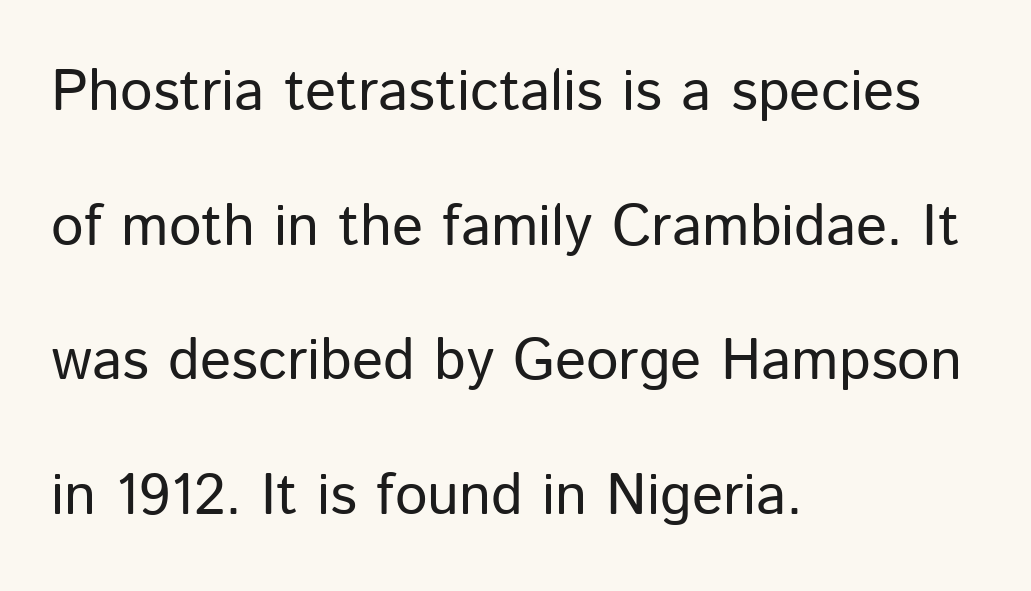
The specimen reads as upright at a glance. Think of a printed novel: that variable character pitch is what you see here. These lines are composed in type without serifs. In CSS terms this would be text-align: left. The specimen omits any rule beneath the text block's lines. The vertical gap from one line to the next is large.
